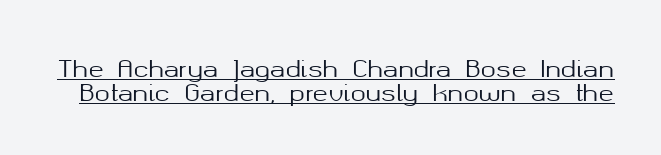
Q: Is the text italic (slanted)? A: No, it is upright.
Q: Is the text underlined? A: Yes.
Q: Is the spacing between letters normal or unusually wide? A: Normal.
Q: Is the spacing between lines tight, normal or loose? A: Tight.
